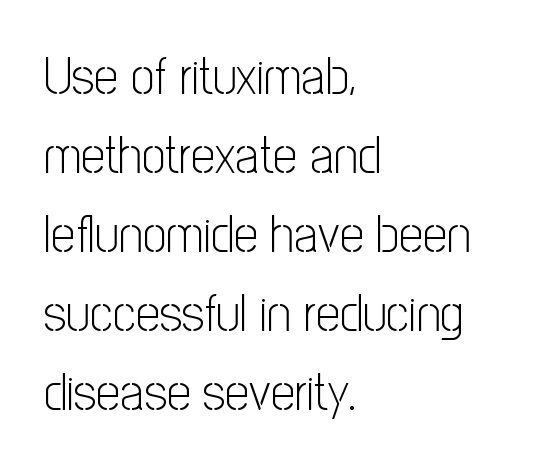
Q: Is the text bold? A: No.
Q: Is the text italic (slanted)? A: No, it is upright.
Q: Is the typeface a serif or a sans-serif typeface? A: Sans-serif.
Q: Is the text underlined? A: No.
Q: How is the paragraph aligned? A: Left-aligned.
Q: Is the spacing between letters normal or unusually wide? A: Normal.
Q: Is the spacing between lines tight, normal or loose? A: Normal.
Q: Width (condensed, normal, or wide)? A: Condensed.
Q: Stroke contrast? A: Low.
Q: x-height? A: Medium.
Q: Monospaced? A: No.
